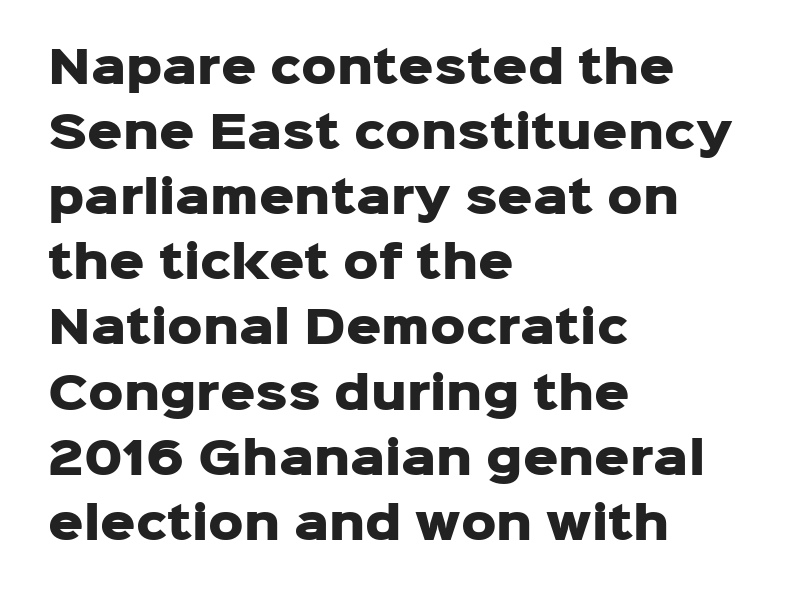
{"serif": "no", "italic": "no", "bold": "yes", "weight": "heavy", "width": "normal", "stroke_contrast": "low", "x_height": "medium", "monospaced": "no", "underline": "no", "align": "left", "line_spacing": "normal", "line_spacing_ratio": 1.48, "letter_spacing": "normal", "letter_spacing_em": 0.0, "glyph_px": 44}
